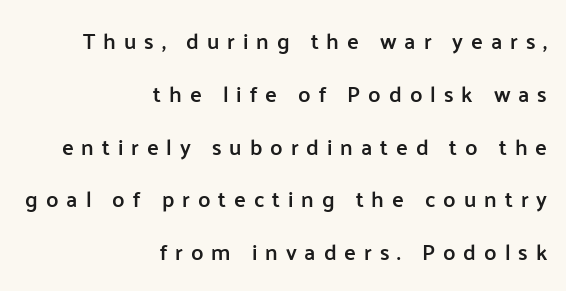
Q: Is the text bold? A: Semi-bold.
Q: Is the text italic (slanted)? A: No, it is upright.
Q: Is the text underlined? A: No.
Q: How is the paragraph aligned? A: Right-aligned.
Q: Is the spacing between letters normal or unusually wide? A: Unusually wide.
Q: Is the spacing between lines tight, normal or loose? A: Loose.
